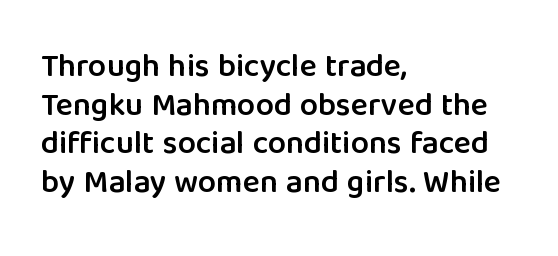
{"serif": "no", "italic": "no", "bold": "semi", "weight": "semibold", "width": "normal", "stroke_contrast": "low", "x_height": "medium", "monospaced": "no", "underline": "no", "align": "left", "line_spacing_ratio": 1.21, "letter_spacing": "normal", "letter_spacing_em": 0.0, "glyph_px": 32}
